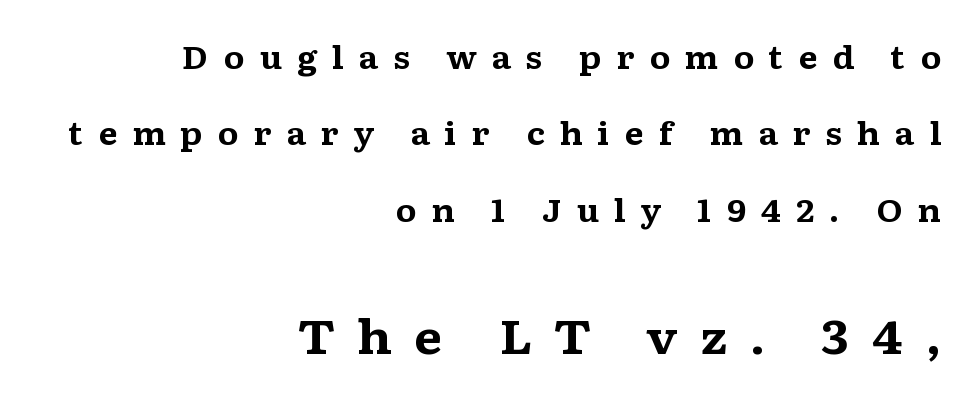
{"serif": "yes", "italic": "no", "bold": "yes", "weight": "bold", "width": "wide", "stroke_contrast": "medium", "x_height": "medium", "monospaced": "no", "underline": "no", "align": "right", "line_spacing": "loose", "line_spacing_ratio": 2.46, "letter_spacing": "wide", "letter_spacing_em": 0.47, "larger_block": "second", "size_ratio": 1.52, "glyph_px": 47}
